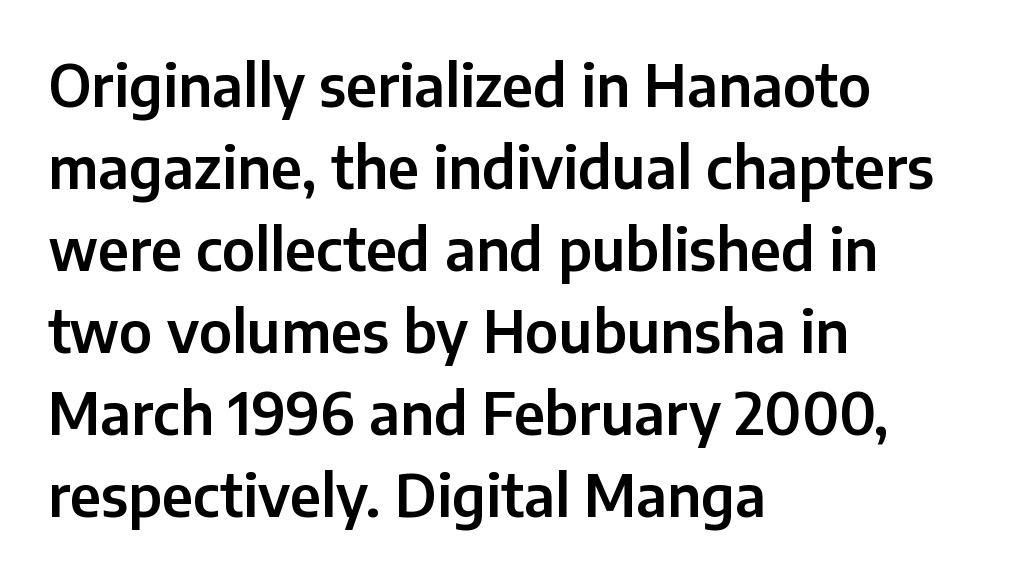
The image shows 57 px sans-serif type, upright; set left-aligned, normal line spacing (1.44x), normal letter spacing, not underlined; low stroke contrast and a medium x-height.
